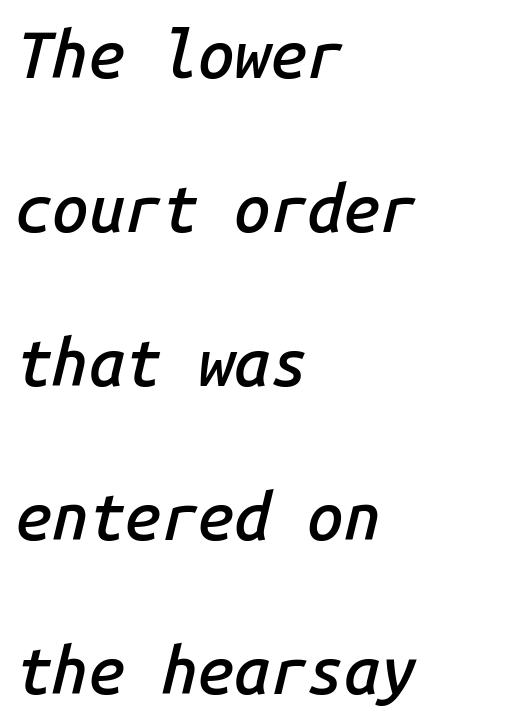
{"italic": "yes", "lean": "right", "slant_degrees": 14, "bold": "semi", "weight": "semibold", "width": "normal", "stroke_contrast": "low", "x_height": "medium", "monospaced": "yes", "underline": "no", "align": "left", "line_spacing": "loose", "line_spacing_ratio": 2.37, "letter_spacing": "normal", "letter_spacing_em": 0.0, "glyph_px": 65}
